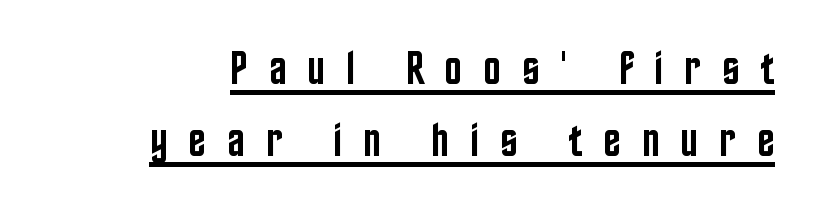
Q: Is the text bold? A: Semi-bold.
Q: Is the text italic (slanted)? A: No, it is upright.
Q: Is the typeface a serif or a sans-serif typeface? A: Sans-serif.
Q: Is the text underlined? A: Yes.
Q: Is the spacing between letters normal or unusually wide? A: Unusually wide.
Q: Is the spacing between lines tight, normal or loose? A: Normal.
Q: Width (condensed, normal, or wide)? A: Condensed.
Q: Stroke contrast? A: Low.
Q: x-height? A: Large.
Q: Monospaced? A: No.
